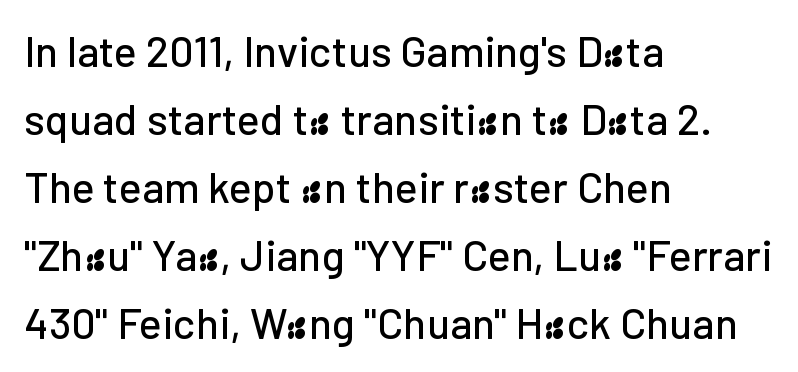
The typeface chosen for these lines omits serifs. A typesetter would call this leading conventional body-copy spacing. Quick note: underline off. The ragged edge is on the right, which tells us the setting is flush left. These lines keep a tight, regular rhythm from letter to letter.
